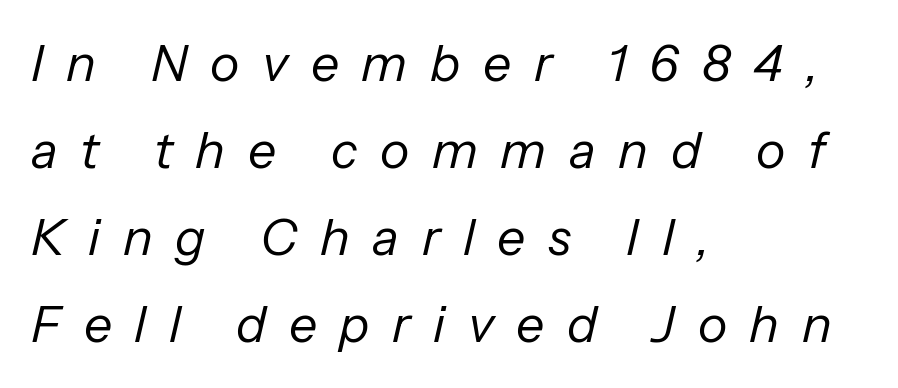
Q: Is the text bold? A: No.
Q: Is the text italic (slanted)? A: Yes, it leans right by about 13 degrees.
Q: Is the text underlined? A: No.
Q: How is the paragraph aligned? A: Left-aligned.
Q: Is the spacing between letters normal or unusually wide? A: Unusually wide.
Q: Width (condensed, normal, or wide)? A: Normal.
Q: Stroke contrast? A: Low.
Q: x-height? A: Medium.
Q: Monospaced? A: No.
